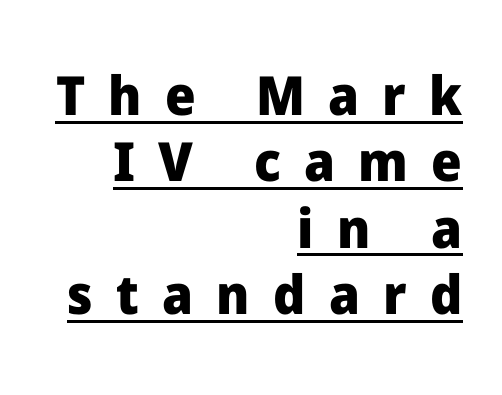
The face used here has the dense, thick strokes of a bold. You can tell it's not italic because the verticals are truly vertical. Looks like regular typesetting: each glyph gets only the width it needs. Someone cranked the tracking dial way up on this one. The passage shown is underscored from start to finish.
